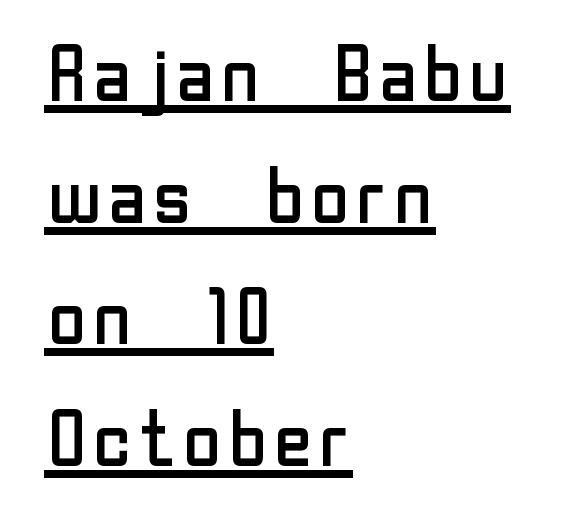
{"serif": "no", "italic": "no", "bold": "no", "weight": "regular", "width": "normal", "stroke_contrast": "low", "x_height": "medium", "monospaced": "no", "underline": "yes", "align": "left", "line_spacing": "normal", "line_spacing_ratio": 1.58, "letter_spacing": "normal", "letter_spacing_em": 0.0, "glyph_px": 77}
